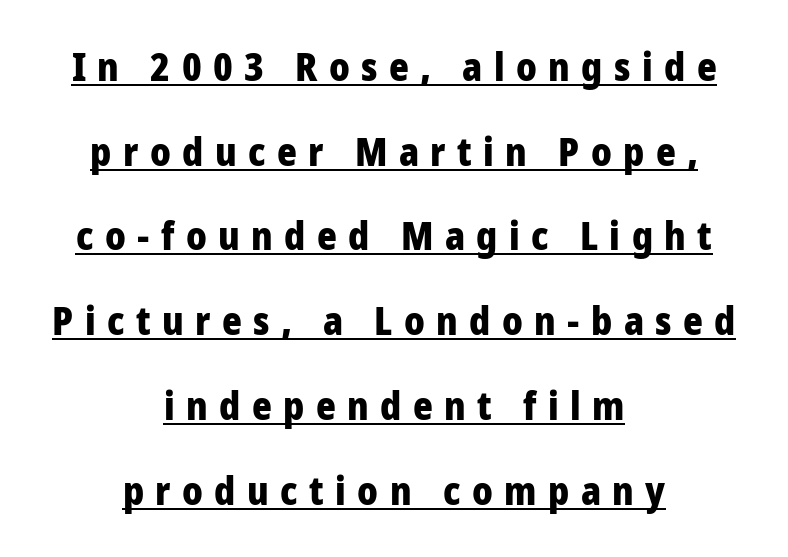
This sample trades compactness for vertical openness between lines. Typesetter's note: full bold, strokes at maximum text heaviness. The face used here is proportionally spaced, like ordinary book or web type. What decoration does the sample have? An underline. Is the letter spacing exaggerated? Yes — the characters are pushed far apart.
